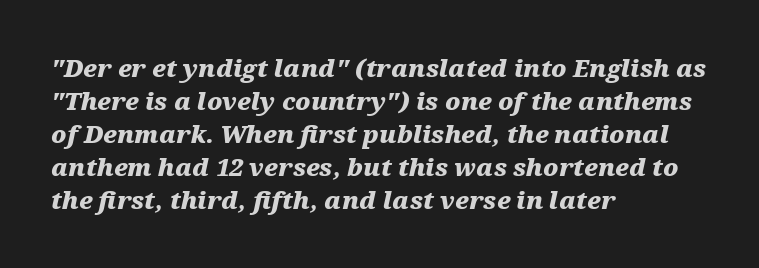
The image shows 24 px bold type, italic (leaning right); set left-aligned, normal line spacing (1.37x), normal letter spacing, not underlined.
